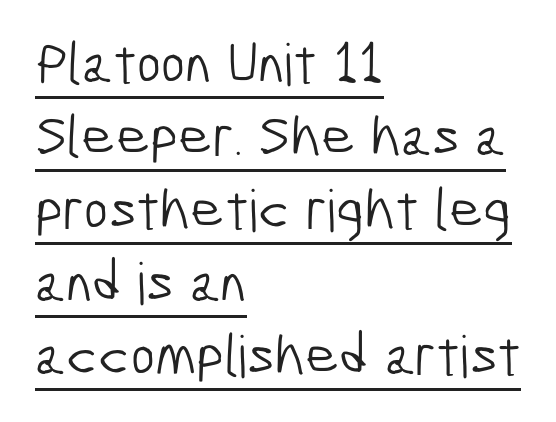
{"serif": "no", "bold": "no", "weight": "light", "width": "condensed", "stroke_contrast": "low", "x_height": "medium", "monospaced": "no", "underline": "yes", "align": "left", "line_spacing": "normal", "line_spacing_ratio": 1.26, "letter_spacing": "normal", "letter_spacing_em": 0.0, "glyph_px": 58}
